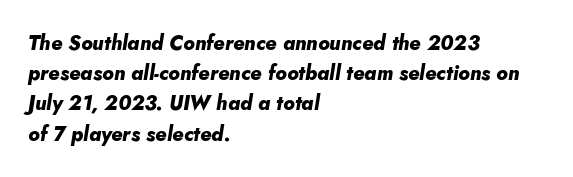
{"italic": "yes", "lean": "right", "slant_degrees": 5, "bold": "yes", "underline": "no", "align": "left", "line_spacing": "normal", "line_spacing_ratio": 1.51, "letter_spacing": "normal", "letter_spacing_em": 0.0, "glyph_px": 20}
